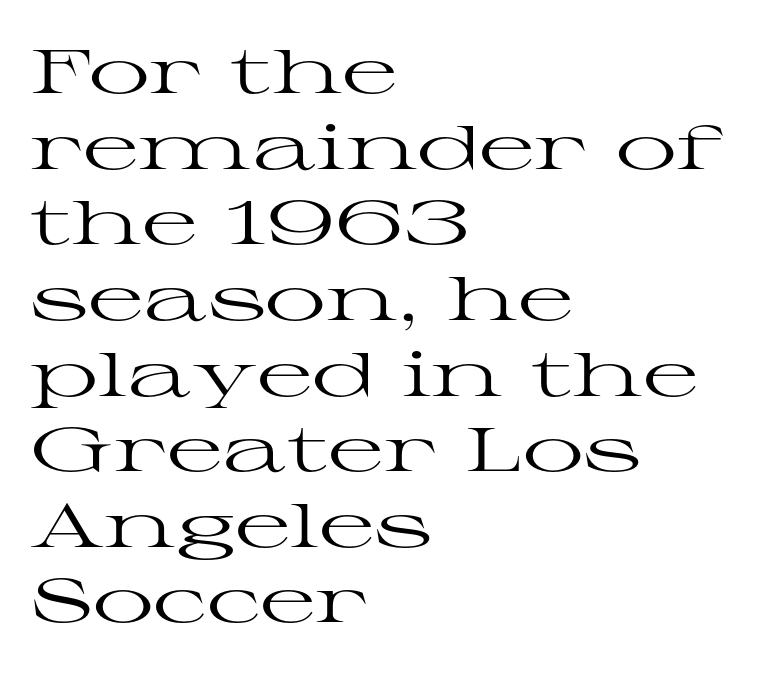
{"serif": "yes", "italic": "no", "bold": "no", "weight": "regular", "width": "wide", "stroke_contrast": "high", "x_height": "medium", "monospaced": "no", "underline": "no", "align": "left", "line_spacing_ratio": 1.24, "letter_spacing": "normal", "letter_spacing_em": 0.0, "glyph_px": 61}
